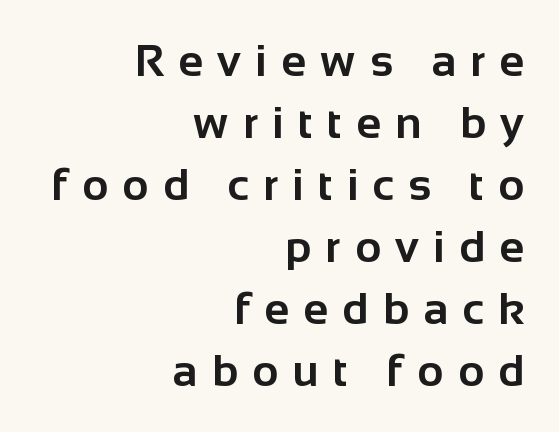
Q: Is the text bold? A: Yes.
Q: Is the text italic (slanted)? A: No, it is upright.
Q: Is the typeface a serif or a sans-serif typeface? A: Sans-serif.
Q: Is the text underlined? A: No.
Q: How is the paragraph aligned? A: Right-aligned.
Q: Is the spacing between letters normal or unusually wide? A: Unusually wide.
Q: Is the spacing between lines tight, normal or loose? A: Normal.
Q: Width (condensed, normal, or wide)? A: Normal.
Q: Stroke contrast? A: Low.
Q: x-height? A: Medium.
Q: Monospaced? A: No.
